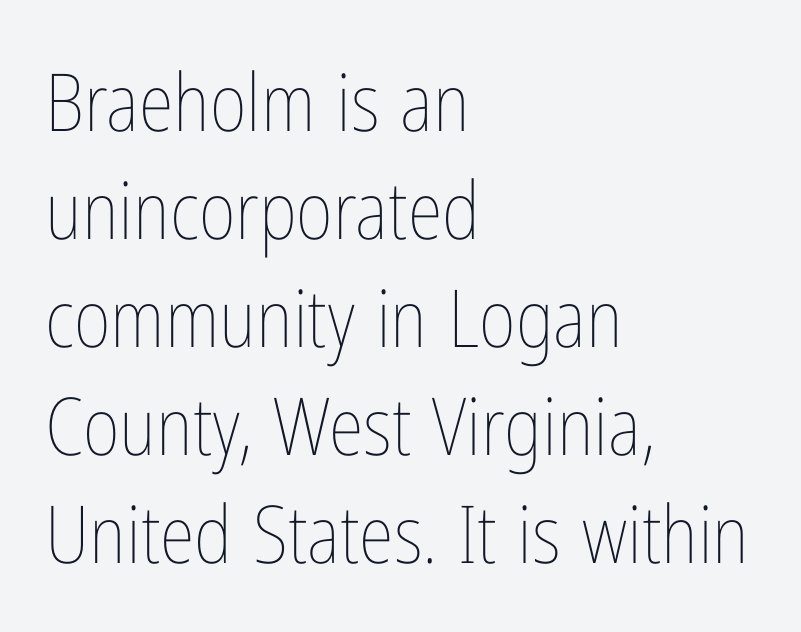
Q: Is the text bold? A: No.
Q: Is the text italic (slanted)? A: No, it is upright.
Q: Is the text underlined? A: No.
Q: How is the paragraph aligned? A: Left-aligned.
Q: Is the spacing between letters normal or unusually wide? A: Normal.
Q: Is the spacing between lines tight, normal or loose? A: Normal.
Q: Width (condensed, normal, or wide)? A: Condensed.
Q: Stroke contrast? A: Low.
Q: x-height? A: Medium.
Q: Monospaced? A: No.
